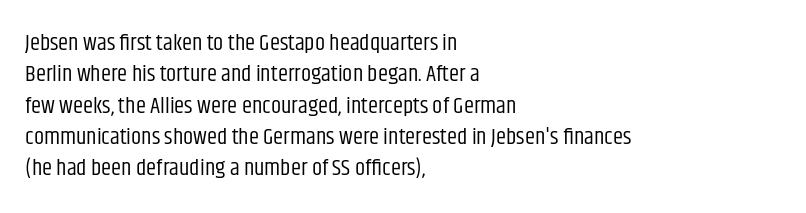
One glance says typical: line gaps are just what's usual. What stands out about the letter spacing? Nothing — it is the standard amount. This reads as an unemphasized weight, regular at the heaviest. The text block is weighted toward the left margin, trailing off unevenly rightward. Descender tails drop into unmarked territory. The specimen reads as upright at a glance.
